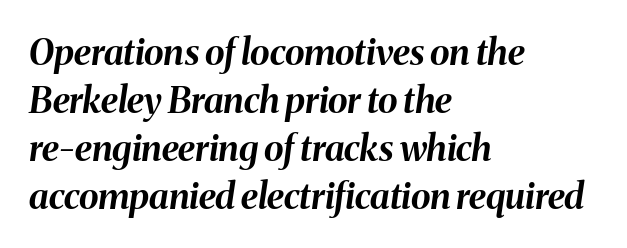
The image shows 36 px bold type, italic (leaning right); set left-aligned, normal line spacing (1.33x), normal letter spacing, not underlined; medium stroke contrast and a medium x-height.
